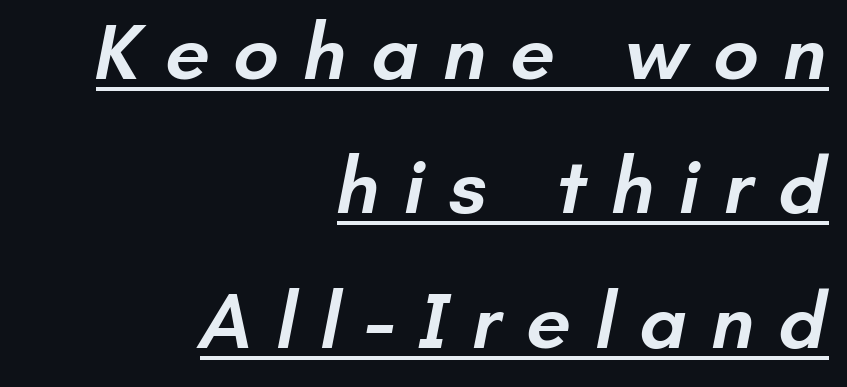
A typesetter would call this proportional, since set widths differ per character. Stroke terminals: plain, sans-serif. The lettering is marked with a stroke running underneath it. The strokes are fattened partway — semibold, not bold.
